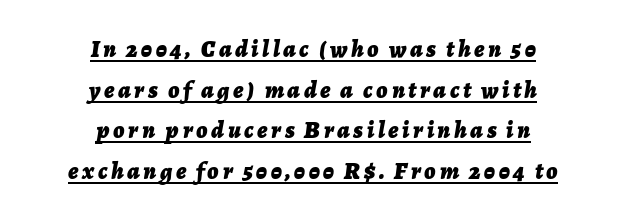
Q: Is the text bold? A: Yes.
Q: Is the text italic (slanted)? A: Yes, it leans right by about 7 degrees.
Q: Is the text underlined? A: Yes.
Q: How is the paragraph aligned? A: Centered.
Q: Is the spacing between lines tight, normal or loose? A: Normal.
